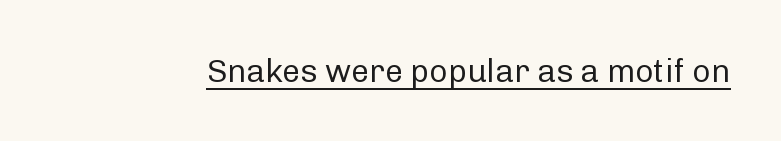
Has an underline been added? It has. I'd call this a sans setting — the letters go barefoot. No italicization has been applied; the sample stays upright. The typesetting does not lean heavy: it is not bold. You could call the tracking neutral — neither tight nor loose.
